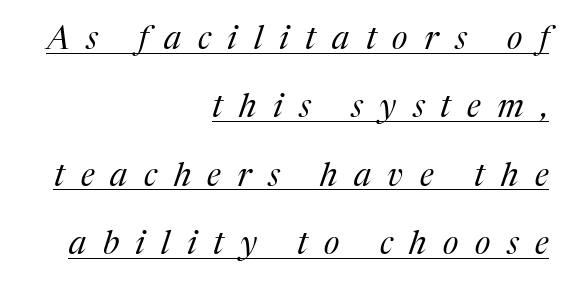
Q: Is the text bold? A: No.
Q: Is the text italic (slanted)? A: Yes, it leans right by about 17 degrees.
Q: Is the typeface a serif or a sans-serif typeface? A: Serif.
Q: Is the text underlined? A: Yes.
Q: How is the paragraph aligned? A: Right-aligned.
Q: Is the spacing between letters normal or unusually wide? A: Unusually wide.
Q: Is the spacing between lines tight, normal or loose? A: Loose.
Q: Width (condensed, normal, or wide)? A: Normal.
Q: Stroke contrast? A: Medium.
Q: x-height? A: Medium.
Q: Monospaced? A: No.
